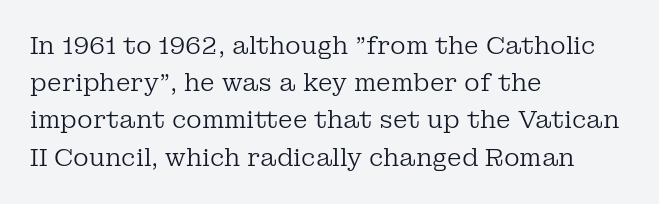
{"italic": "no", "bold": "no", "underline": "no", "align": "left", "line_spacing": "normal", "line_spacing_ratio": 1.55, "letter_spacing": "normal", "letter_spacing_em": 0.0, "glyph_px": 24}
